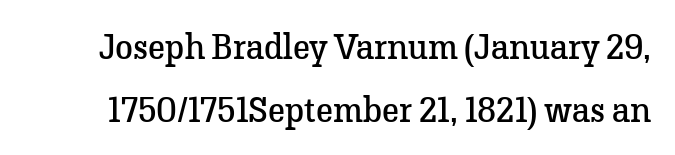
Small tapered or slab feet sit at the stroke ends, so this counts as serif. Type without underlining. The passage shown is not bold in any degree. The passage shown is typed in a proportional face where columns would drift.
